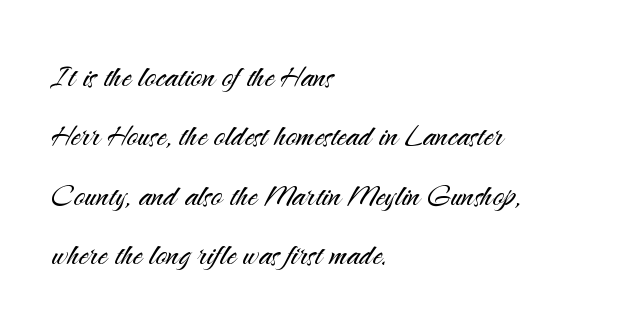
Q: Is the text bold? A: No.
Q: Is the text italic (slanted)? A: Yes.
Q: Is the typeface a serif or a sans-serif typeface? A: Sans-serif.
Q: Is the text underlined? A: No.
Q: How is the paragraph aligned? A: Left-aligned.
Q: Is the spacing between letters normal or unusually wide? A: Normal.
Q: Is the spacing between lines tight, normal or loose? A: Normal.
Q: Width (condensed, normal, or wide)? A: Normal.
Q: Stroke contrast? A: Medium.
Q: x-height? A: Small.
Q: Monospaced? A: No.
